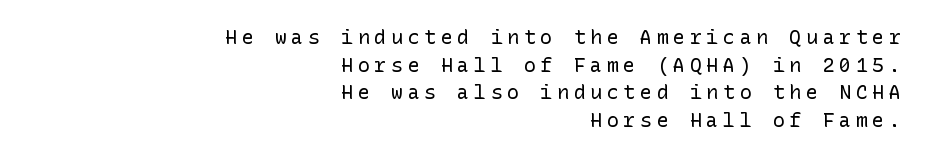
Q: Is the text bold? A: No.
Q: Is the text italic (slanted)? A: No, it is upright.
Q: Is the text underlined? A: No.
Q: How is the paragraph aligned? A: Right-aligned.
Q: Is the spacing between letters normal or unusually wide? A: Unusually wide.
Q: Is the spacing between lines tight, normal or loose? A: Normal.
